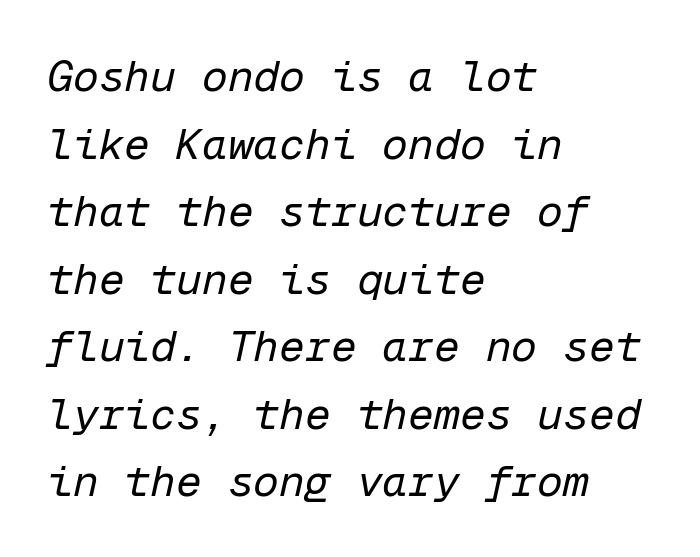
Q: Is the text bold? A: No.
Q: Is the text italic (slanted)? A: Yes, it leans right by about 12 degrees.
Q: Is the text underlined? A: No.
Q: How is the paragraph aligned? A: Left-aligned.
Q: Is the spacing between letters normal or unusually wide? A: Normal.
Q: Is the spacing between lines tight, normal or loose? A: Normal.
Q: Width (condensed, normal, or wide)? A: Normal.
Q: Stroke contrast? A: Low.
Q: x-height? A: Medium.
Q: Monospaced? A: Yes.
